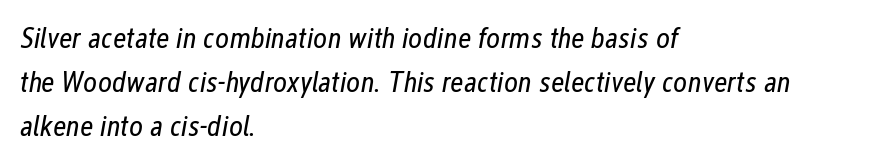
Q: Is the text bold? A: No.
Q: Is the text italic (slanted)? A: Yes, it leans right by about 12 degrees.
Q: Is the text underlined? A: No.
Q: How is the paragraph aligned? A: Left-aligned.
Q: Is the spacing between letters normal or unusually wide? A: Normal.
Q: Is the spacing between lines tight, normal or loose? A: Normal.
Q: Width (condensed, normal, or wide)? A: Condensed.
Q: Stroke contrast? A: Low.
Q: x-height? A: Medium.
Q: Monospaced? A: No.
